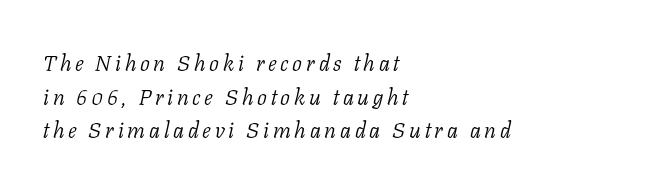
Q: Is the text bold? A: No.
Q: Is the text italic (slanted)? A: Yes, it leans right by about 11 degrees.
Q: Is the text underlined? A: No.
Q: How is the paragraph aligned? A: Left-aligned.
Q: Is the spacing between lines tight, normal or loose? A: Normal.
